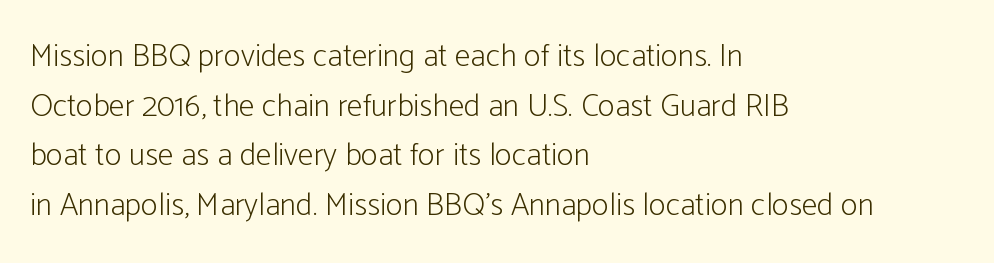
Q: Is the text bold? A: No.
Q: Is the text italic (slanted)? A: No, it is upright.
Q: Is the typeface a serif or a sans-serif typeface? A: Sans-serif.
Q: Is the text underlined? A: No.
Q: How is the paragraph aligned? A: Left-aligned.
Q: Is the spacing between letters normal or unusually wide? A: Normal.
Q: Is the spacing between lines tight, normal or loose? A: Normal.
Q: Width (condensed, normal, or wide)? A: Condensed.
Q: Stroke contrast? A: Low.
Q: x-height? A: Medium.
Q: Monospaced? A: No.
